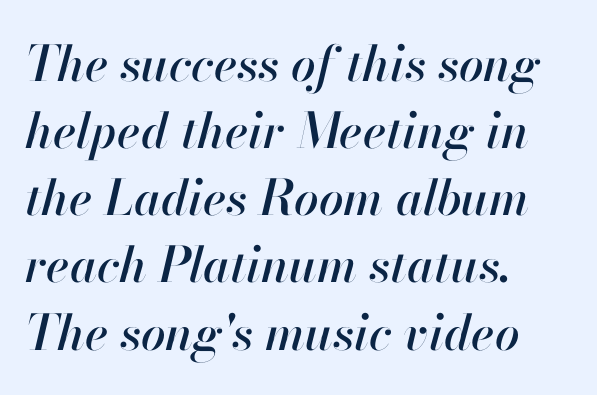
The image shows 49 px text type, italic (leaning right); set left-aligned, normal line spacing (1.37x), normal letter spacing, not underlined; high stroke contrast and a small x-height.
